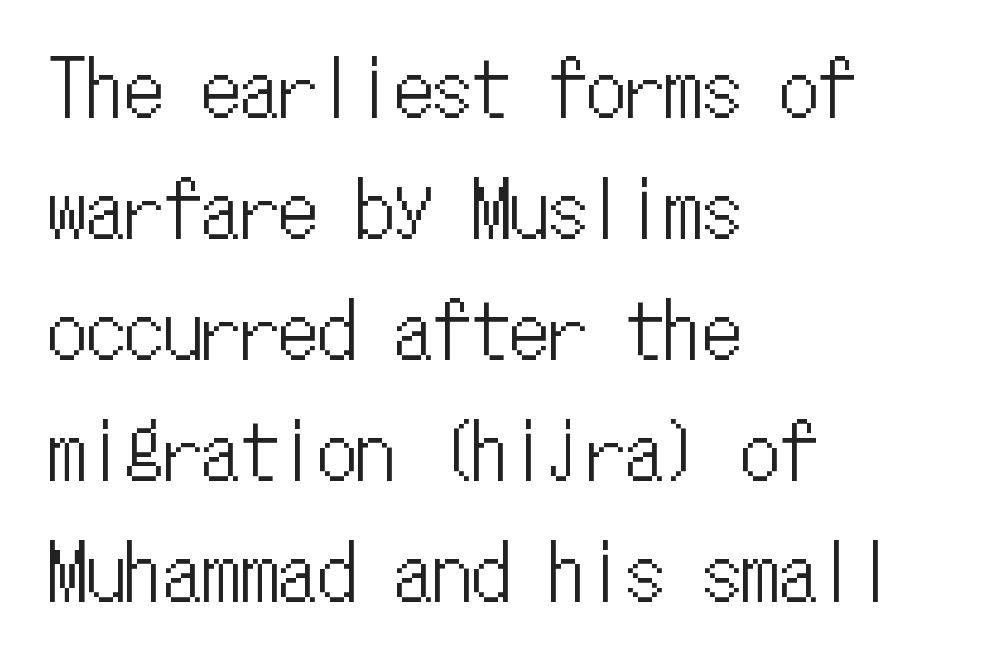
Q: Is the text italic (slanted)? A: No, it is upright.
Q: Is the text underlined? A: No.
Q: How is the paragraph aligned? A: Left-aligned.
Q: Is the spacing between letters normal or unusually wide? A: Normal.
Q: Is the spacing between lines tight, normal or loose? A: Normal.
Q: Width (condensed, normal, or wide)? A: Condensed.
Q: Stroke contrast? A: Low.
Q: x-height? A: Medium.
Q: Monospaced? A: Yes.
